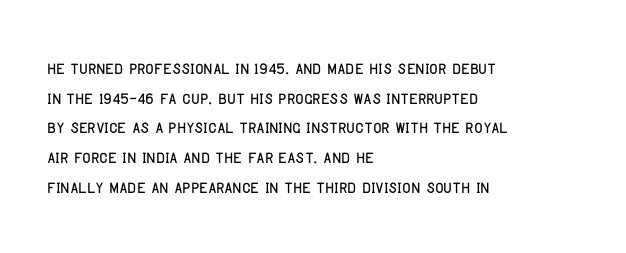
{"italic": "no", "underline": "no", "align": "left", "line_spacing": "normal", "line_spacing_ratio": 1.29, "letter_spacing": "normal", "letter_spacing_em": 0.0, "glyph_px": 23}
